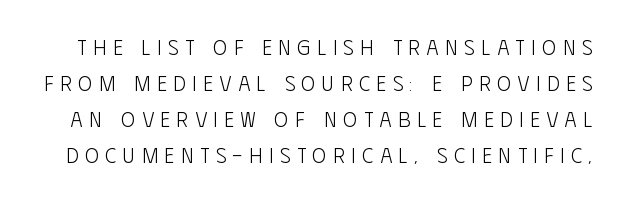
The image shows 21 px text type, upright; set line spacing 1.71x, unusually wide letter spacing (+0.32 em), not underlined.
